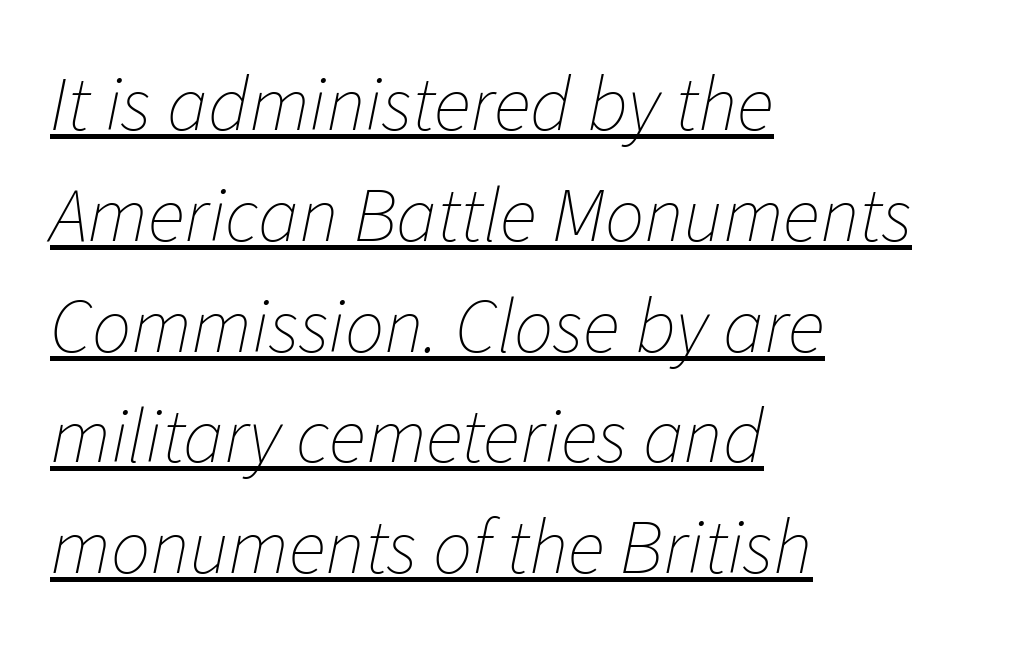
The image shows 78 px thin type, italic (leaning right); set left-aligned, normal line spacing (1.42x), normal letter spacing, underlined; low stroke contrast and a medium x-height.
